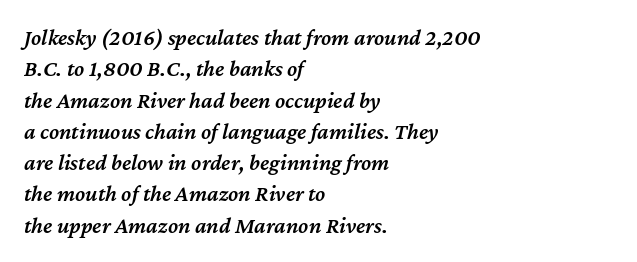
The image shows 23 px text type, italic (leaning right); set left-aligned, normal line spacing (1.36x), normal letter spacing, not underlined.
